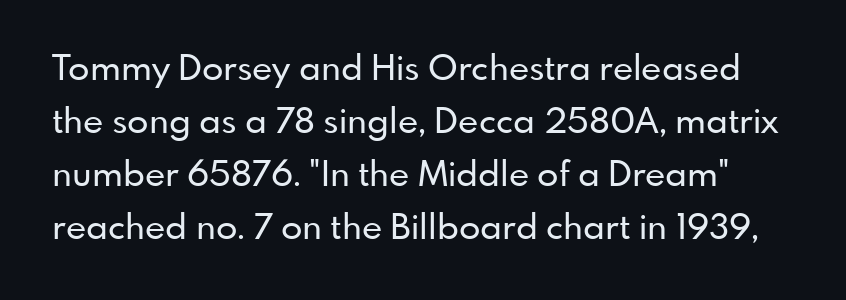
Here the glyphs are tracked normally, forming tight word shapes. Students, observe: this is what conventionally led text looks like. Glance below the letters and you will spot only blank space. Looks like regular typesetting: each glyph gets only the width it needs.
